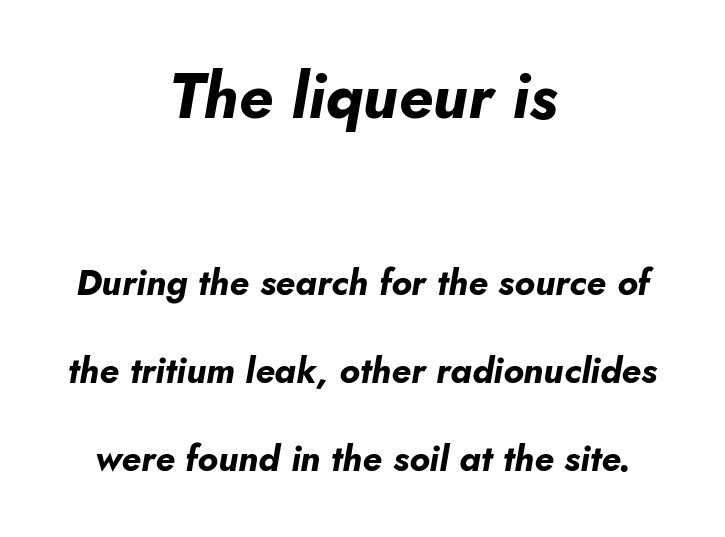
Each row of text sits above clean, open space. Bigger letters appear in the top chunk; the bottom chunk is reduced. Slant detected: the letters are inclined. Nobody touched the tracking dial on this one.
